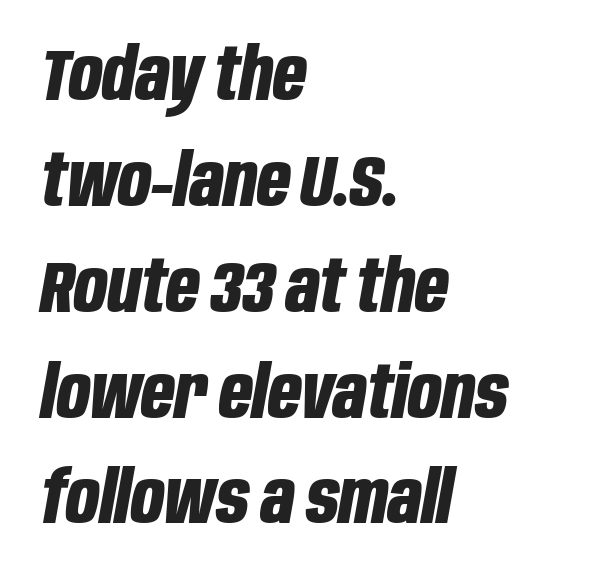
You could call the tracking neutral — neither tight nor loose. The line-height multiplier appears to be the usual default. Teacher's note: observe the even left margin — that is flush-left alignment. When letters slant like this, we call the style italic. This sample has the flowing, uneven cadence of proportional lettering.
